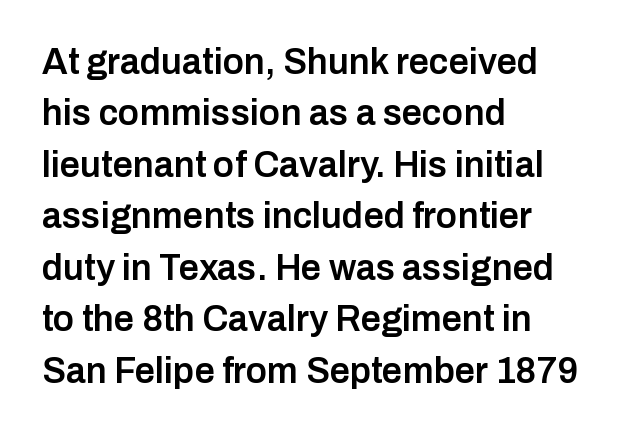
{"serif": "no", "italic": "no", "bold": "semi", "weight": "semibold", "width": "normal", "stroke_contrast": "low", "x_height": "medium", "monospaced": "no", "underline": "no", "align": "left", "line_spacing": "normal", "line_spacing_ratio": 1.43, "letter_spacing": "normal", "letter_spacing_em": 0.0, "glyph_px": 36}
